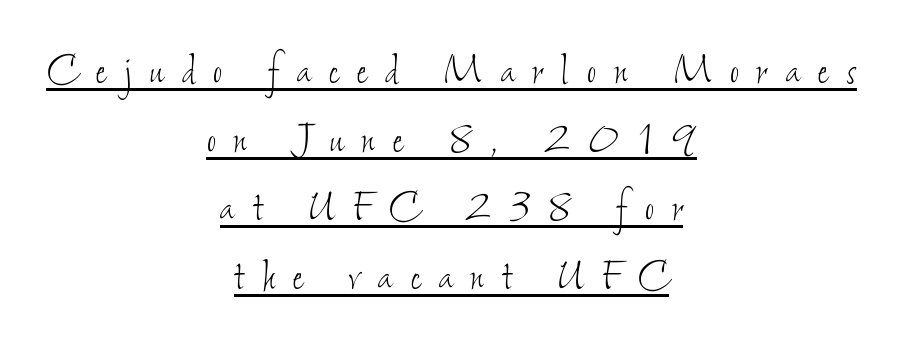
Q: Is the text bold? A: No.
Q: Is the text underlined? A: Yes.
Q: How is the paragraph aligned? A: Centered.
Q: Is the spacing between letters normal or unusually wide? A: Unusually wide.
Q: Is the spacing between lines tight, normal or loose? A: Normal.
Q: Width (condensed, normal, or wide)? A: Condensed.
Q: Stroke contrast? A: Low.
Q: x-height? A: Small.
Q: Monospaced? A: No.
